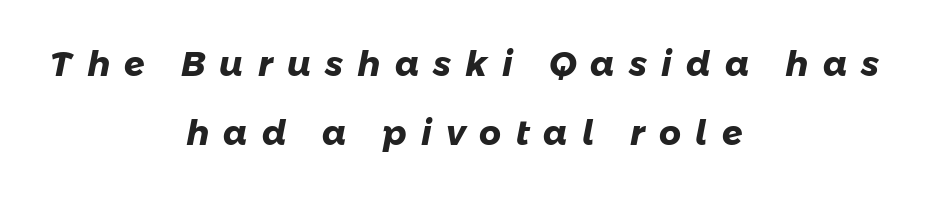
Q: Is the text bold? A: Yes.
Q: Is the typeface a serif or a sans-serif typeface? A: Sans-serif.
Q: Is the text underlined? A: No.
Q: How is the paragraph aligned? A: Centered.
Q: Is the spacing between letters normal or unusually wide? A: Unusually wide.
Q: Is the spacing between lines tight, normal or loose? A: Loose.
Q: Width (condensed, normal, or wide)? A: Normal.
Q: Stroke contrast? A: Low.
Q: x-height? A: Medium.
Q: Monospaced? A: No.
